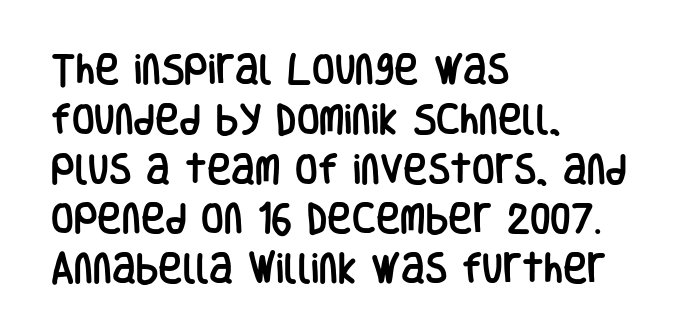
The image shows 33 px condensed sans-serif type, upright; set left-aligned, normal line spacing (1.51x), normal letter spacing, not underlined; low stroke contrast and a large x-height.
